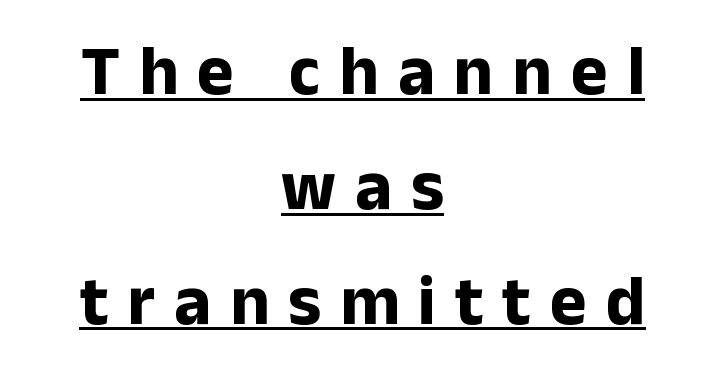
Q: Is the text bold? A: Yes.
Q: Is the text italic (slanted)? A: No, it is upright.
Q: Is the typeface a serif or a sans-serif typeface? A: Sans-serif.
Q: Is the text underlined? A: Yes.
Q: How is the paragraph aligned? A: Centered.
Q: Is the spacing between letters normal or unusually wide? A: Unusually wide.
Q: Is the spacing between lines tight, normal or loose? A: Normal.
Q: Width (condensed, normal, or wide)? A: Normal.
Q: Stroke contrast? A: Low.
Q: x-height? A: Medium.
Q: Monospaced? A: No.
